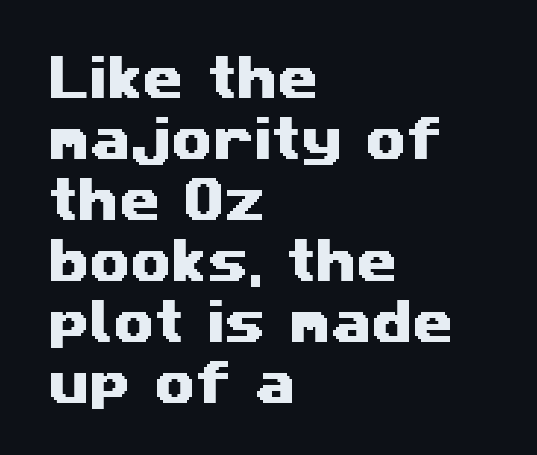
Note: no serifs on the glyphs. These lines stack with their left ends in a neat column. The passage shown is typed in a proportional face where columns would drift. The designer left line spacing at the default. Spacing between characters is what you'd get straight out of the box. No word sits above an underline.
